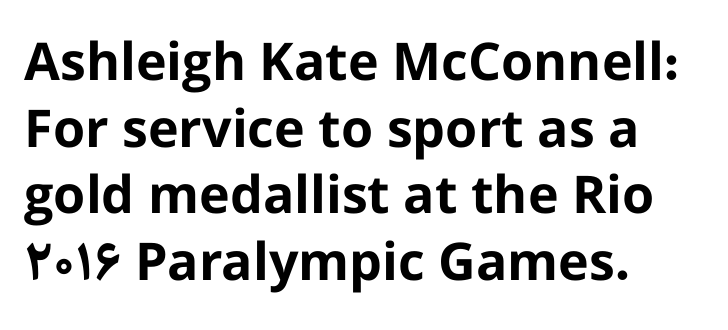
Q: Is the text bold? A: Yes.
Q: Is the text italic (slanted)? A: No, it is upright.
Q: Is the typeface a serif or a sans-serif typeface? A: Sans-serif.
Q: Is the text underlined? A: No.
Q: How is the paragraph aligned? A: Left-aligned.
Q: Is the spacing between letters normal or unusually wide? A: Normal.
Q: Is the spacing between lines tight, normal or loose? A: Normal.
Q: Width (condensed, normal, or wide)? A: Normal.
Q: Stroke contrast? A: Low.
Q: x-height? A: Medium.
Q: Monospaced? A: No.
